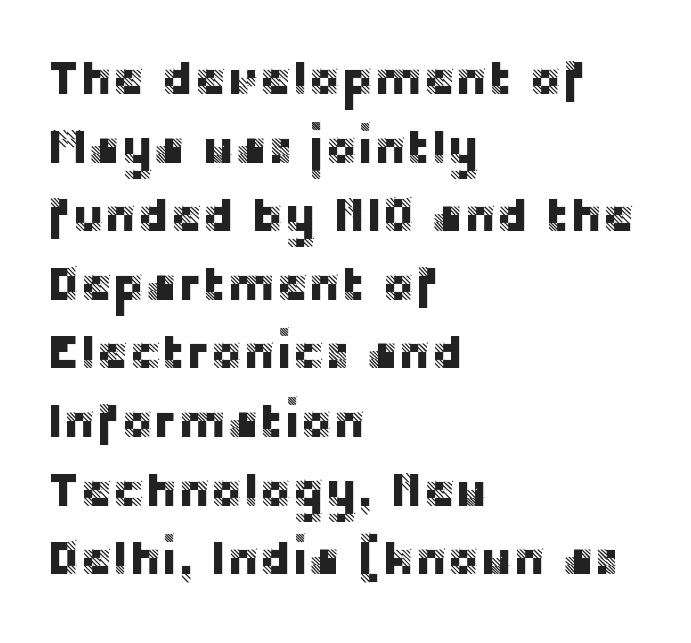
{"serif": "no", "italic": "no", "width": "normal", "stroke_contrast": "low", "x_height": "large", "monospaced": "no", "underline": "no", "align": "left", "line_spacing": "normal", "line_spacing_ratio": 1.4, "letter_spacing": "normal", "letter_spacing_em": 0.0, "glyph_px": 49}
